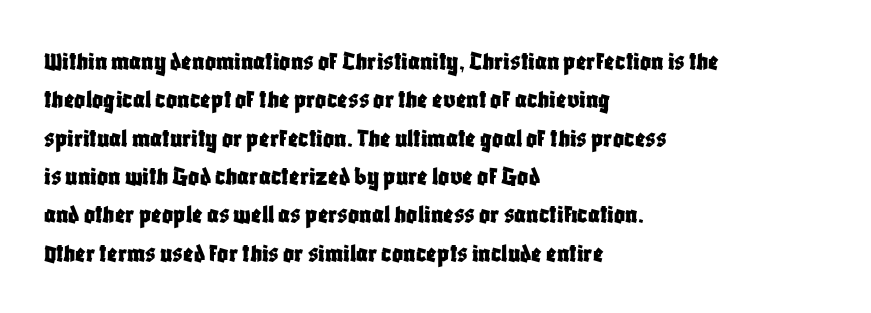
The image shows 27 px text type, upright; set left-aligned, normal line spacing (1.42x), normal letter spacing, not underlined.
